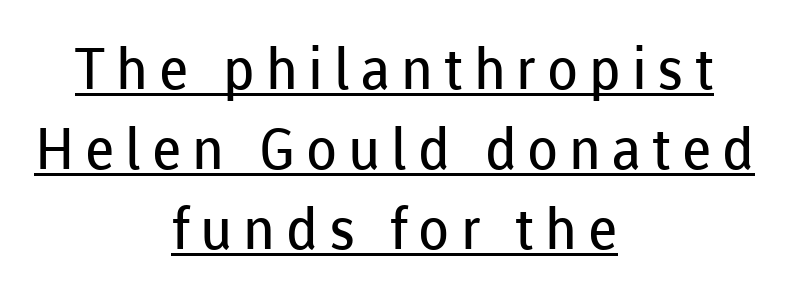
Q: Is the text bold? A: No.
Q: Is the text italic (slanted)? A: No, it is upright.
Q: Is the typeface a serif or a sans-serif typeface? A: Sans-serif.
Q: Is the text underlined? A: Yes.
Q: How is the paragraph aligned? A: Centered.
Q: Is the spacing between lines tight, normal or loose? A: Normal.
Q: Width (condensed, normal, or wide)? A: Normal.
Q: Stroke contrast? A: Low.
Q: x-height? A: Medium.
Q: Monospaced? A: No.
